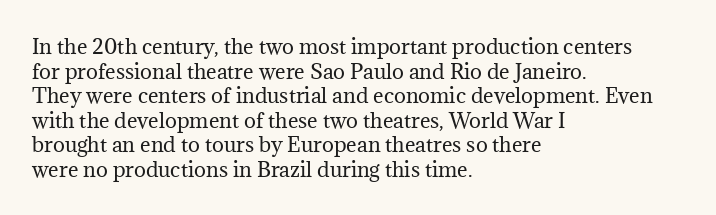
The image shows 20 px text type, upright; set left-aligned, line spacing 1.23x, normal letter spacing, not underlined.
